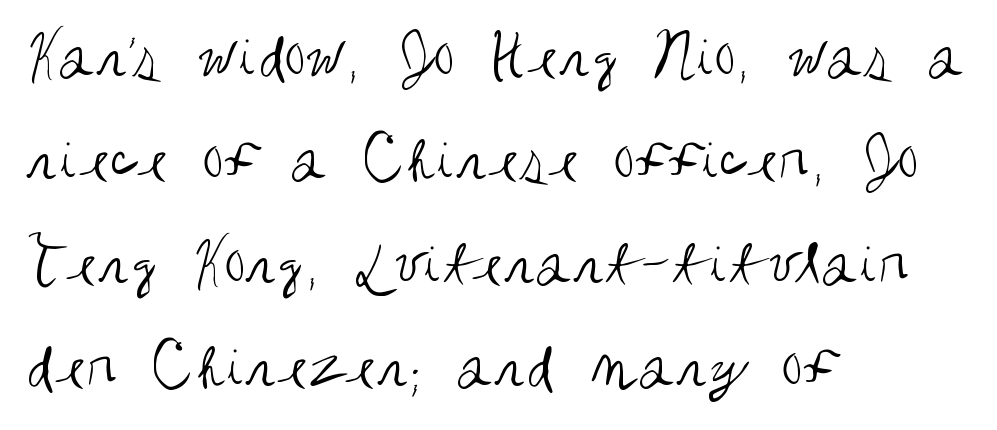
Honestly, there is no underline to notice here at all. The passage shown is typed in a proportional face where columns would drift. Counters stay open thanks to moderate or lighter strokes.
